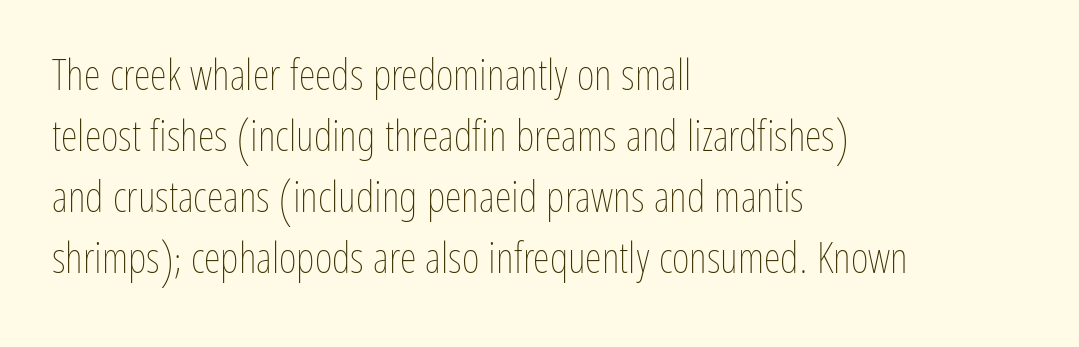
{"italic": "no", "bold": "no", "weight": "thin", "width": "condensed", "stroke_contrast": "low", "x_height": "medium", "monospaced": "no", "underline": "no", "align": "left", "line_spacing": "normal", "line_spacing_ratio": 1.42, "letter_spacing": "normal", "letter_spacing_em": 0.0, "glyph_px": 43}
